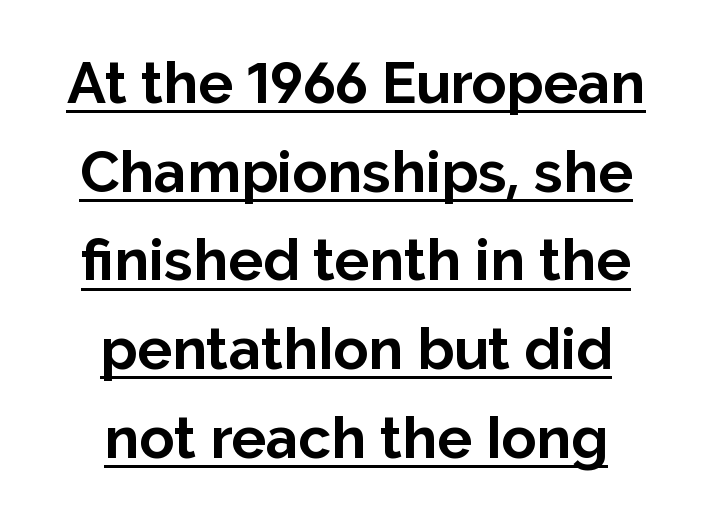
The image shows 58 px bold sans-serif type, upright; set centered, normal line spacing (1.53x), normal letter spacing, underlined; low stroke contrast and a medium x-height.
